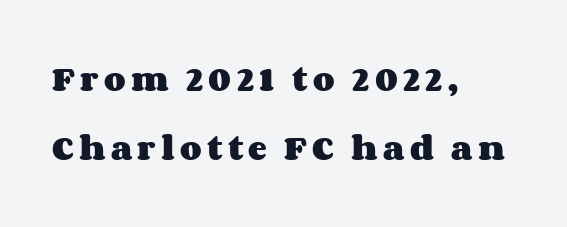
Compared with a centered layout, this one pins lines to the left instead. Vertically, the passage feels expansive, rows floating well apart. Decoration check: the copy has no underline. Character widths vary here, with narrow letters taking less room than wide ones. A typesetter would mark this as roman, not italic.
